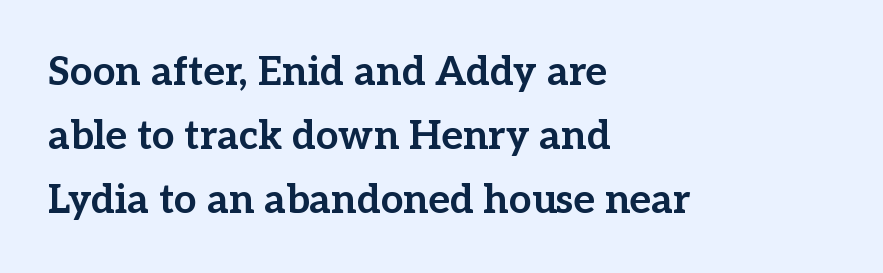
The image shows 40 px bold serif type, upright; set left-aligned, normal line spacing (1.6x), normal letter spacing, not underlined; low stroke contrast and a medium x-height.
